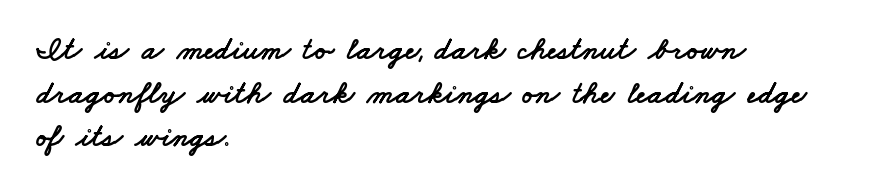
The image shows 32 px wide sans-serif type; set left-aligned, normal line spacing (1.36x), normal letter spacing, not underlined; low stroke contrast and a small x-height.
